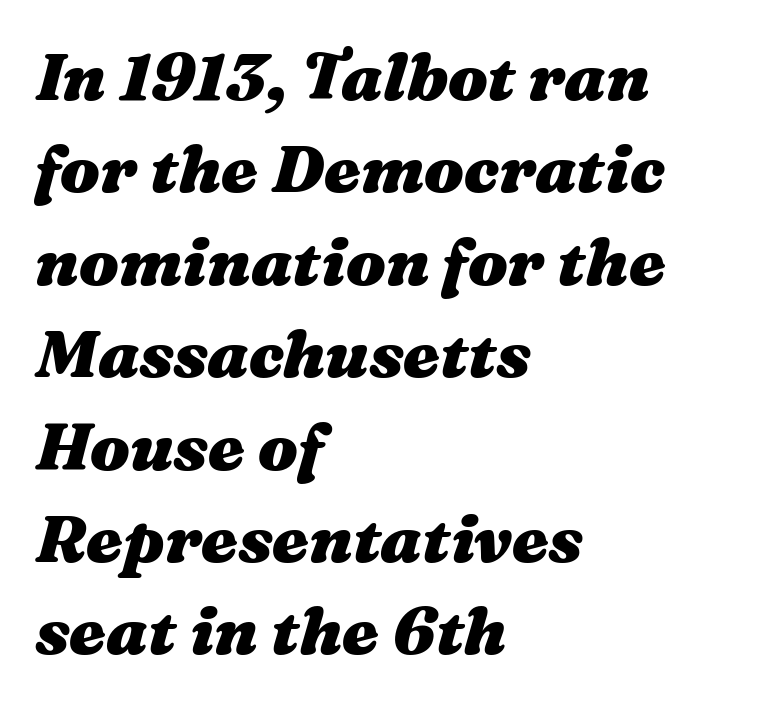
{"italic": "yes", "lean": "right", "slant_degrees": 16, "bold": "yes", "weight": "heavy", "width": "wide", "stroke_contrast": "medium", "x_height": "medium", "monospaced": "no", "underline": "no", "align": "left", "line_spacing": "normal", "line_spacing_ratio": 1.4, "letter_spacing": "normal", "letter_spacing_em": 0.0, "glyph_px": 66}
